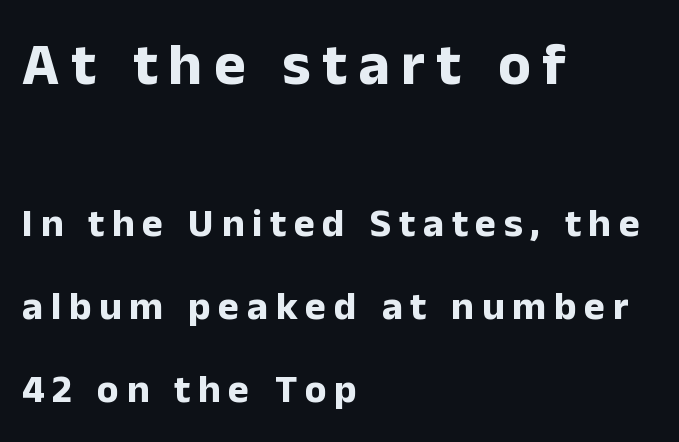
The image shows 60 px bold sans-serif type, upright; set left-aligned, loose line spacing (2.08x), not underlined; the first (top) block is 1.5x larger; low stroke contrast and a medium x-height.
